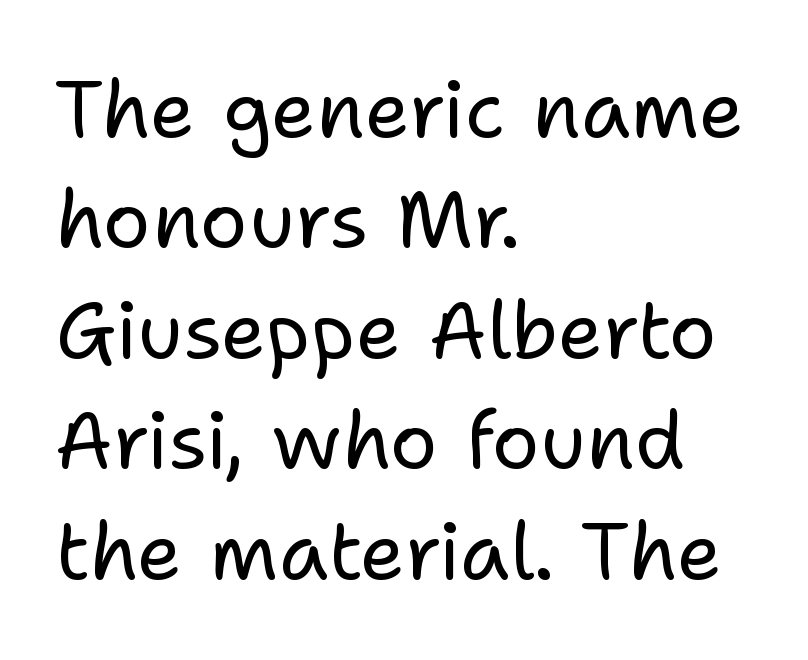
The image shows 80 px regular-weight sans-serif type, upright; set left-aligned, normal line spacing (1.38x), normal letter spacing, not underlined; low stroke contrast and a medium x-height.
